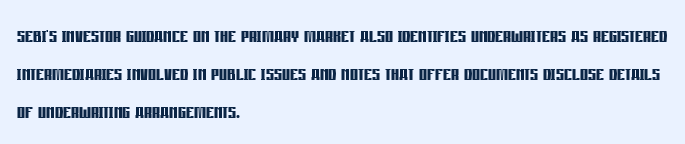
Q: Is the text bold? A: Yes.
Q: Is the text italic (slanted)? A: No, it is upright.
Q: Is the text underlined? A: No.
Q: How is the paragraph aligned? A: Left-aligned.
Q: Is the spacing between letters normal or unusually wide? A: Normal.
Q: Is the spacing between lines tight, normal or loose? A: Normal.
